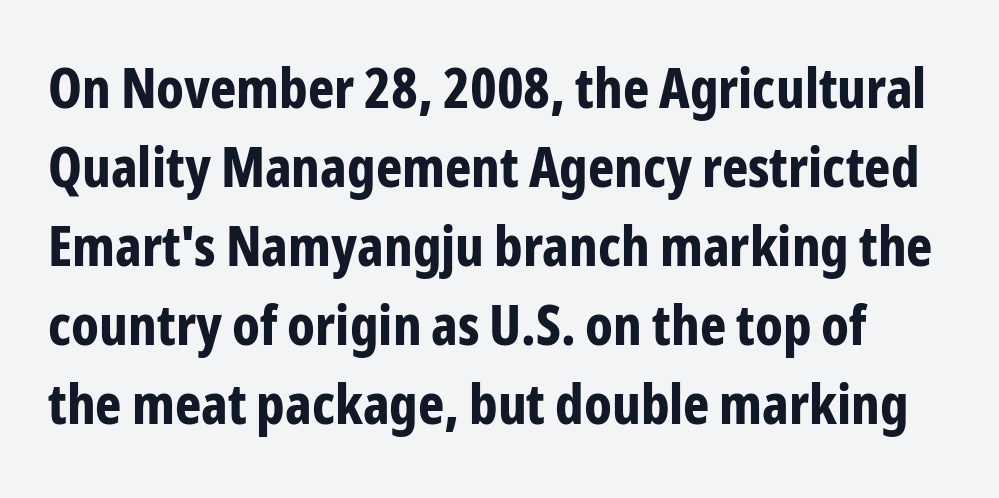
Q: Is the text bold? A: Yes.
Q: Is the text italic (slanted)? A: No, it is upright.
Q: Is the typeface a serif or a sans-serif typeface? A: Sans-serif.
Q: Is the text underlined? A: No.
Q: Is the spacing between letters normal or unusually wide? A: Normal.
Q: Is the spacing between lines tight, normal or loose? A: Normal.
Q: Width (condensed, normal, or wide)? A: Condensed.
Q: Stroke contrast? A: Low.
Q: x-height? A: Medium.
Q: Monospaced? A: No.
